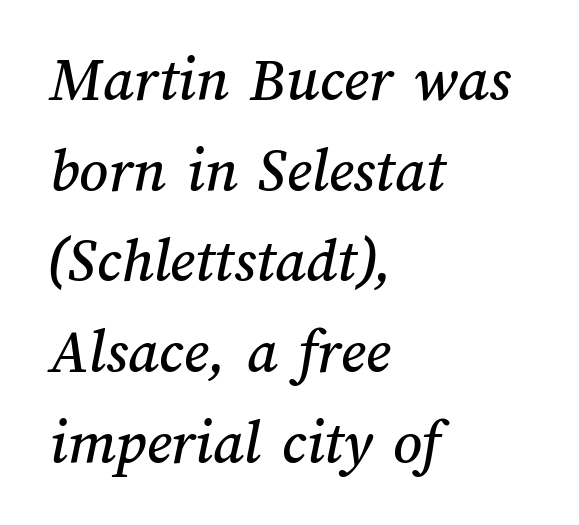
{"width": "normal", "stroke_contrast": "medium", "x_height": "medium", "monospaced": "no", "underline": "no", "align": "left", "line_spacing": "normal", "line_spacing_ratio": 1.44, "letter_spacing": "normal", "letter_spacing_em": 0.0, "glyph_px": 63}
